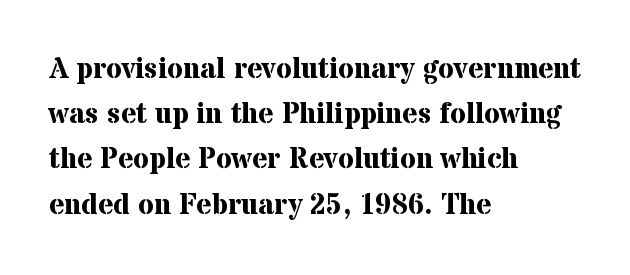
The image shows 29 px bold serif type, upright; set left-aligned, normal line spacing (1.56x), normal letter spacing, not underlined; medium stroke contrast and a medium x-height.
